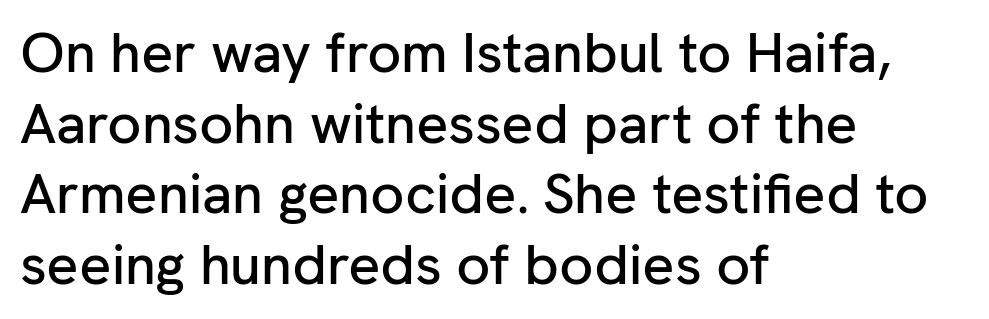
These lines are set flush left with a ragged right edge. Spacing verdict: proportional, widths tailored to each character. Evenly set lines give the paragraph a standard silhouette. Ascenders rise straight up at ninety degrees. The designer went with a sans here, leaving each stem footless. Standard letterfit; no display-style spreading of the glyphs.
